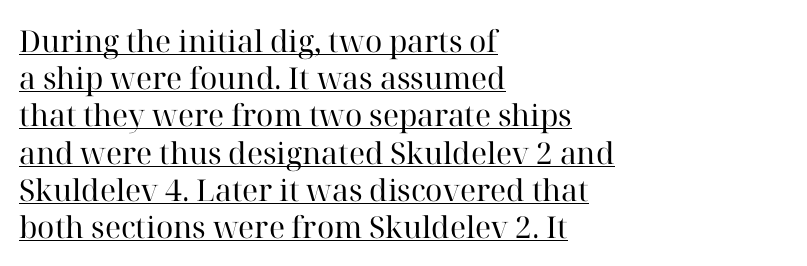
Q: Is the text bold? A: No.
Q: Is the text italic (slanted)? A: No, it is upright.
Q: Is the typeface a serif or a sans-serif typeface? A: Serif.
Q: Is the text underlined? A: Yes.
Q: How is the paragraph aligned? A: Left-aligned.
Q: Is the spacing between letters normal or unusually wide? A: Normal.
Q: Width (condensed, normal, or wide)? A: Normal.
Q: Stroke contrast? A: High.
Q: x-height? A: Medium.
Q: Monospaced? A: No.
